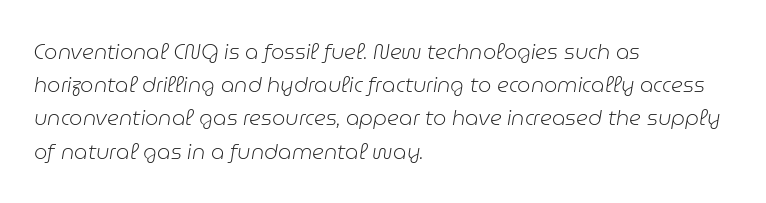
{"italic": "yes", "lean": "right", "slant_degrees": 9, "bold": "no", "underline": "no", "align": "left", "line_spacing": "normal", "line_spacing_ratio": 1.58, "letter_spacing": "normal", "letter_spacing_em": 0.0, "glyph_px": 21}
